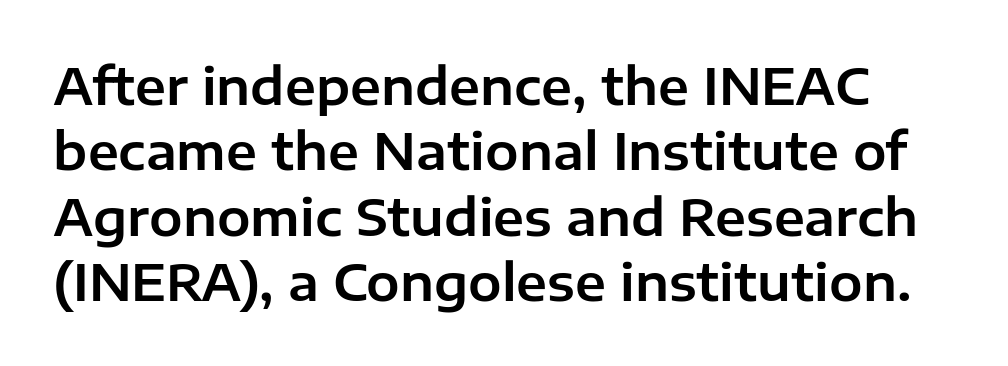
The image shows 50 px sans-serif type, upright; set normal line spacing (1.31x), normal letter spacing, not underlined; low stroke contrast and a medium x-height.
